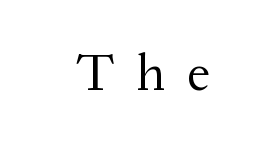
The image shows 52 px regular-weight serif type, upright; set unusually wide letter spacing (+0.42 em), not underlined; medium stroke contrast and a medium x-height.
